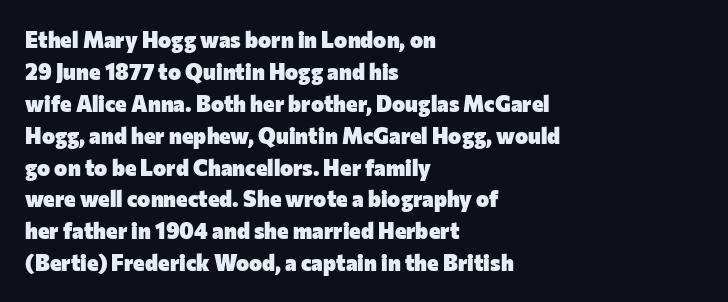
{"italic": "no", "bold": "yes", "underline": "no", "align": "left", "line_spacing": "normal", "line_spacing_ratio": 1.45, "letter_spacing": "normal", "letter_spacing_em": 0.0, "glyph_px": 22}
